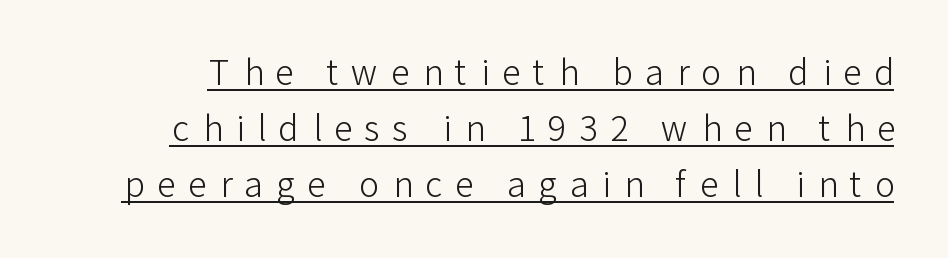
{"serif": "no", "italic": "no", "bold": "no", "weight": "light", "width": "normal", "stroke_contrast": "low", "x_height": "medium", "monospaced": "no", "underline": "yes", "line_spacing": "normal", "line_spacing_ratio": 1.65, "letter_spacing": "wide", "letter_spacing_em": 0.38, "glyph_px": 34}
